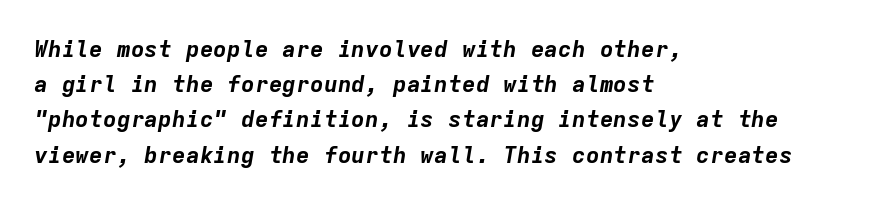
The line-height multiplier appears to be the usual default. Beneath every word, the page is bare. Slant detected: the letters are inclined. What weight is shown? A full bold with thick strokes. These lines keep a tight, regular rhythm from letter to letter.
